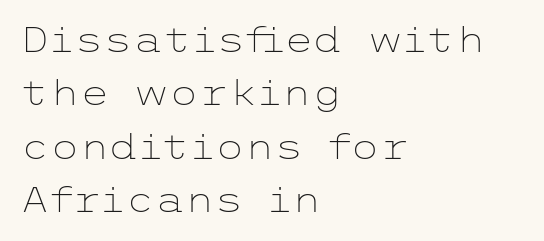
{"serif": "no", "italic": "no", "bold": "no", "weight": "light", "width": "wide", "stroke_contrast": "low", "x_height": "medium", "underline": "no", "align": "left", "line_spacing": "normal", "line_spacing_ratio": 1.57, "letter_spacing": "normal", "letter_spacing_em": 0.0, "glyph_px": 34}
